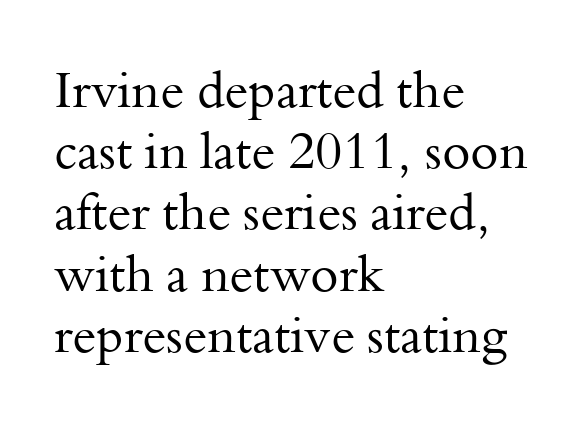
The image shows 51 px regular-weight serif type, upright; set left-aligned, line spacing 1.2x, normal letter spacing, not underlined; medium stroke contrast and a small x-height.
